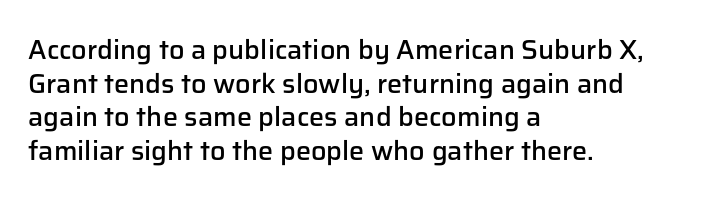
Q: Is the text bold? A: Semi-bold.
Q: Is the text italic (slanted)? A: No, it is upright.
Q: Is the text underlined? A: No.
Q: How is the paragraph aligned? A: Left-aligned.
Q: Is the spacing between letters normal or unusually wide? A: Normal.
Q: Is the spacing between lines tight, normal or loose? A: Normal.
